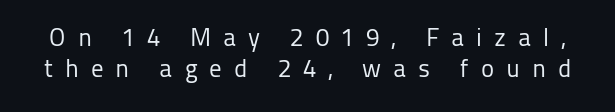
{"italic": "no", "bold": "no", "underline": "no", "line_spacing": "normal", "line_spacing_ratio": 1.25, "letter_spacing": "wide", "letter_spacing_em": 0.48, "glyph_px": 25}
